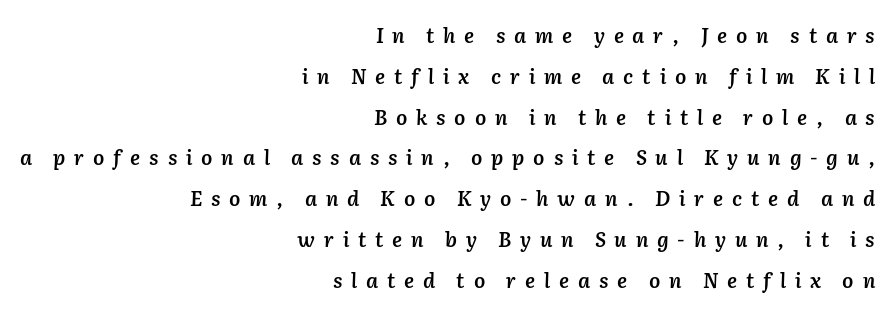
The image shows 20 px text type, italic (leaning right); set right-aligned, loose line spacing (2.04x), unusually wide letter spacing (+0.44 em), not underlined.
